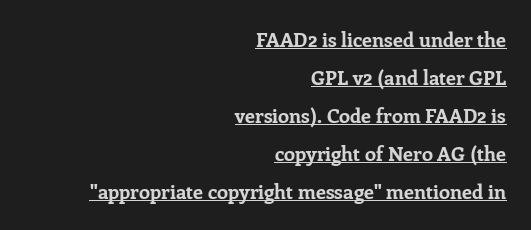
The image shows 20 px bold type, upright; set right-aligned, loose line spacing (1.9x), normal letter spacing, underlined.
